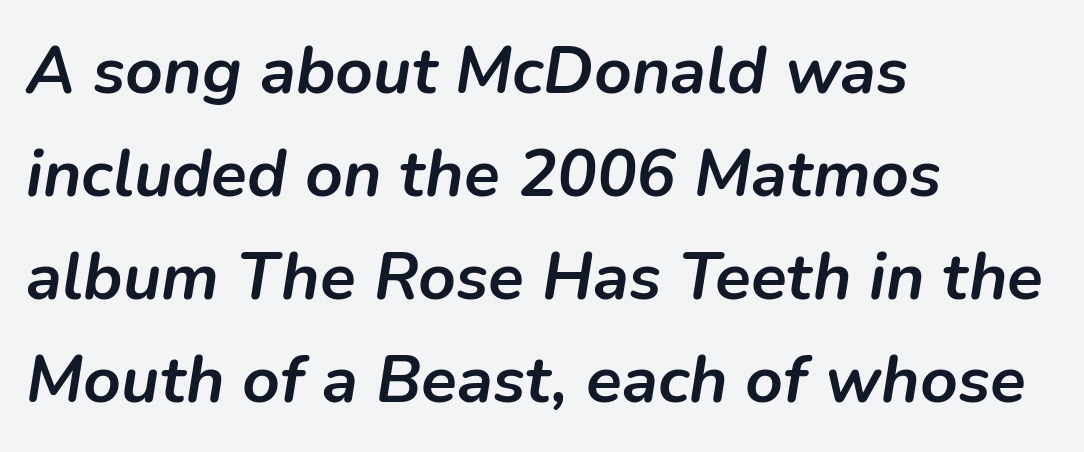
The image shows 66 px semibold type, italic (leaning right); set left-aligned, normal line spacing (1.56x), normal letter spacing, not underlined; low stroke contrast and a medium x-height.
